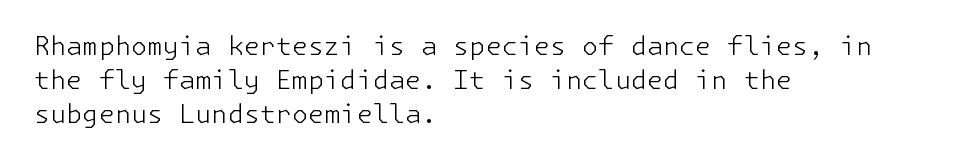
Descenders are the only things crossing below the line. Vertical strokes here are truly vertical. Compared with typical paragraphs, the rows here are spaced about the same. The setting favours the left margin, as ordinary paragraphs usually do.
